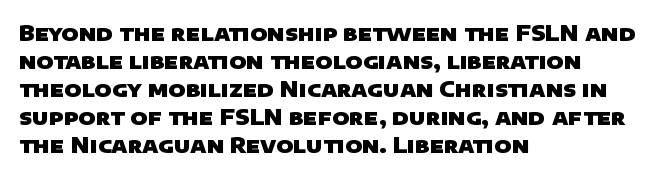
{"bold": "yes", "underline": "no", "align": "left", "line_spacing": "normal", "line_spacing_ratio": 1.33, "letter_spacing": "normal", "letter_spacing_em": 0.0, "glyph_px": 21}
